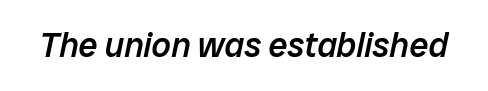
{"italic": "yes", "lean": "right", "slant_degrees": 12, "bold": "semi", "weight": "semibold", "width": "normal", "stroke_contrast": "low", "x_height": "medium", "monospaced": "no", "underline": "no", "letter_spacing": "normal", "letter_spacing_em": 0.0, "glyph_px": 34}
